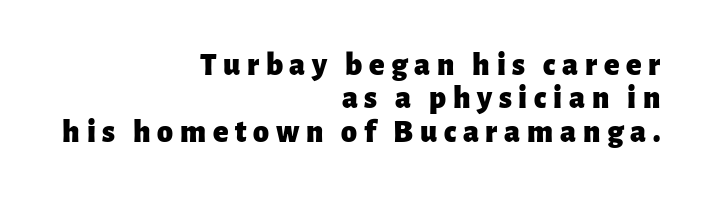
{"serif": "no", "italic": "no", "bold": "yes", "weight": "heavy", "width": "normal", "stroke_contrast": "low", "x_height": "medium", "monospaced": "no", "underline": "no", "align": "right", "line_spacing": "tight", "line_spacing_ratio": 1.04, "letter_spacing": "wide", "letter_spacing_em": 0.21, "glyph_px": 32}
